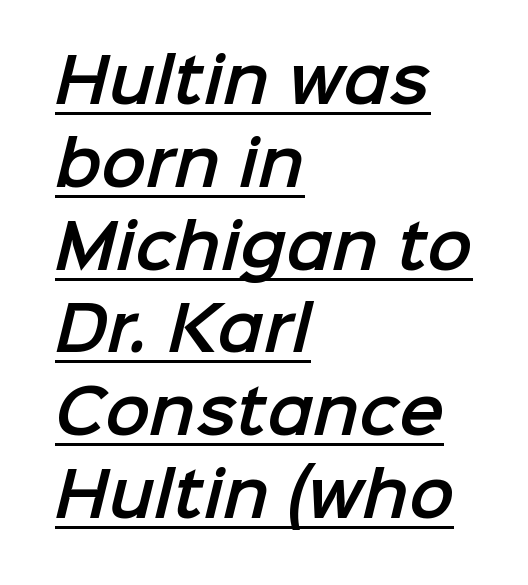
Every row of glyphs begins at an identical x-position on the left. Underline: present. The rendering shows plain stroke endings on the letterforms — a sans-serif design. Rows of type keep a routine distance in the vertical direction.
